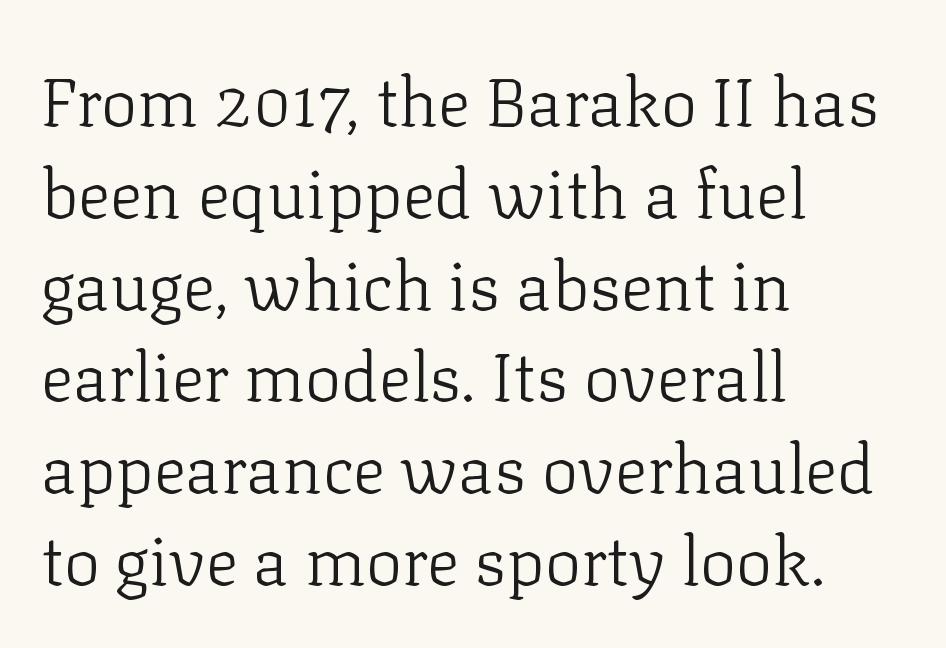
The image shows 68 px light serif type, upright; set left-aligned, normal line spacing (1.35x), normal letter spacing, not underlined; low stroke contrast and a medium x-height.
